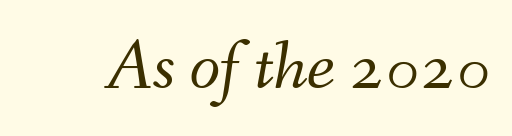
{"italic": "yes", "lean": "right", "slant_degrees": 9, "bold": "no", "weight": "light", "width": "normal", "stroke_contrast": "medium", "x_height": "small", "monospaced": "no", "underline": "no", "letter_spacing": "normal", "letter_spacing_em": 0.0, "glyph_px": 71}
